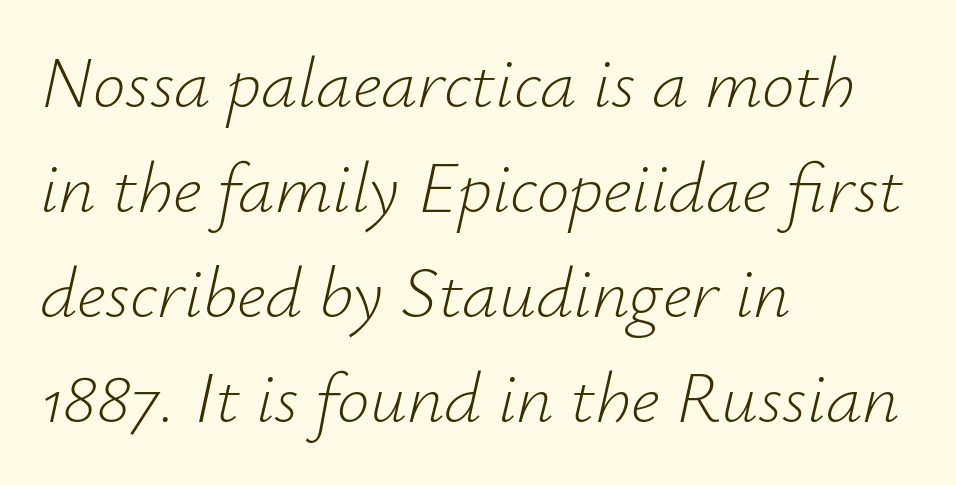
The image shows 73 px light type, italic (leaning right); set left-aligned, normal line spacing (1.44x), normal letter spacing, not underlined; low stroke contrast and a small x-height.
